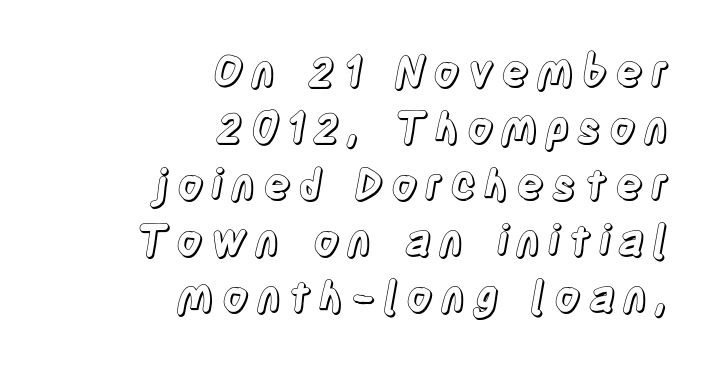
Q: Is the text italic (slanted)? A: Yes.
Q: Is the text underlined? A: No.
Q: How is the paragraph aligned? A: Right-aligned.
Q: Is the spacing between lines tight, normal or loose? A: Normal.
Q: Width (condensed, normal, or wide)? A: Condensed.
Q: x-height? A: Large.
Q: Monospaced? A: No.
